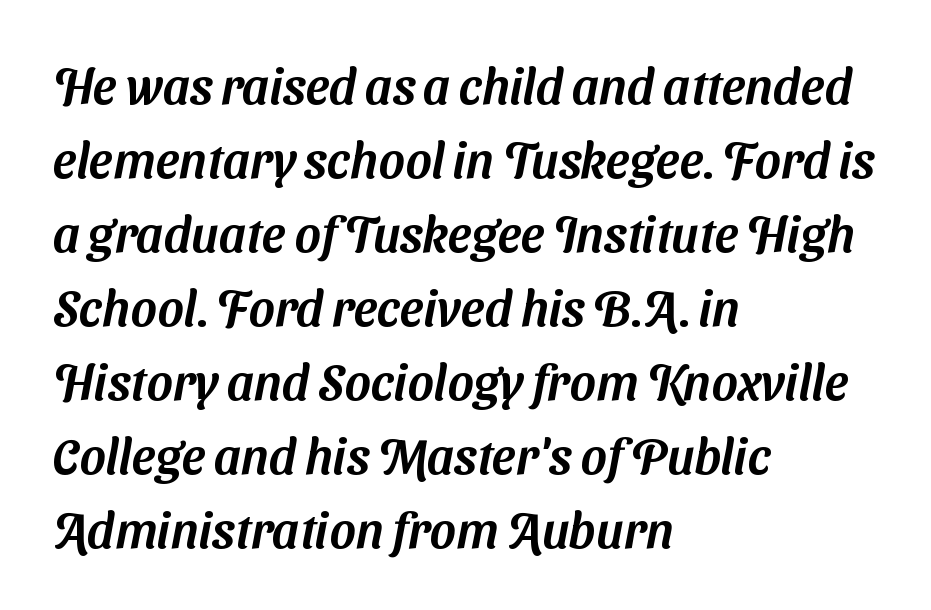
{"serif": "no", "width": "normal", "stroke_contrast": "medium", "x_height": "medium", "monospaced": "no", "underline": "no", "align": "left", "line_spacing": "normal", "line_spacing_ratio": 1.48, "letter_spacing": "normal", "letter_spacing_em": 0.0, "glyph_px": 50}
